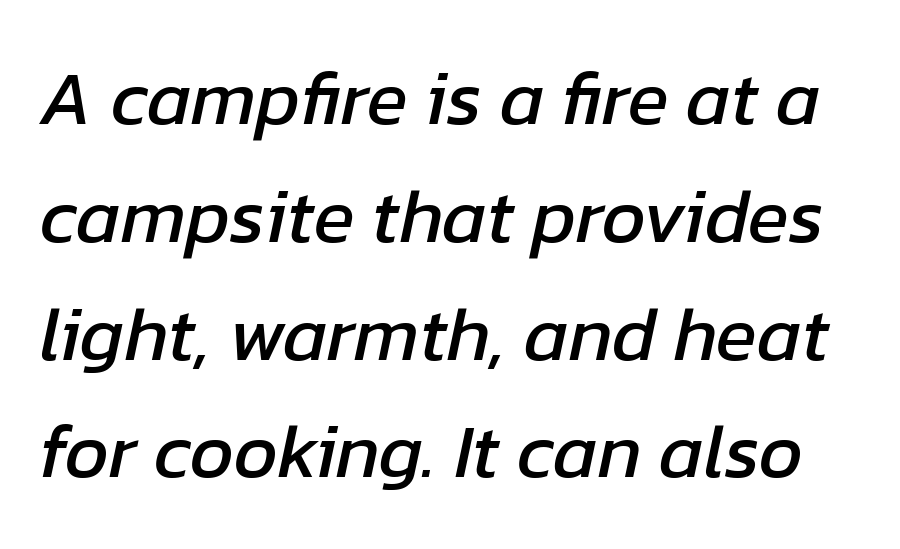
In terms of letterspacing, this is plain default setting. The rendering uses natural spacing where letterforms have individual widths. Check under the words: just untouched page. The glyphs look as if they've been sheared to an angle. The vertical gap from one line to the next is medium.
